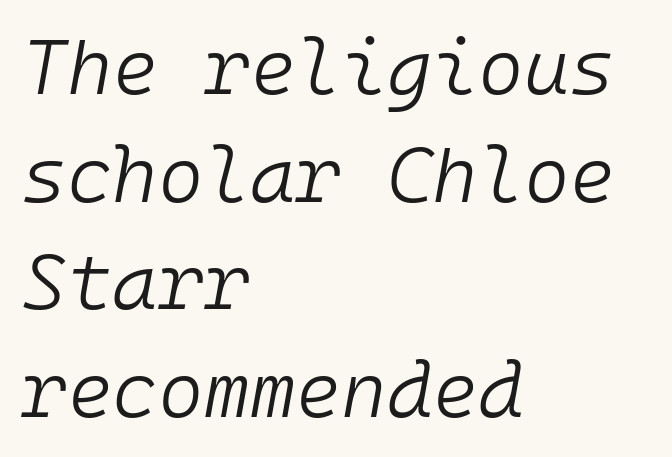
The font sits on the lighter half of the weight spectrum, regular included. Baseline-to-baseline distance is the conventional proportion of letter height. A bare baseline throughout the passage. An italicized treatment has been applied to the whole sample.
